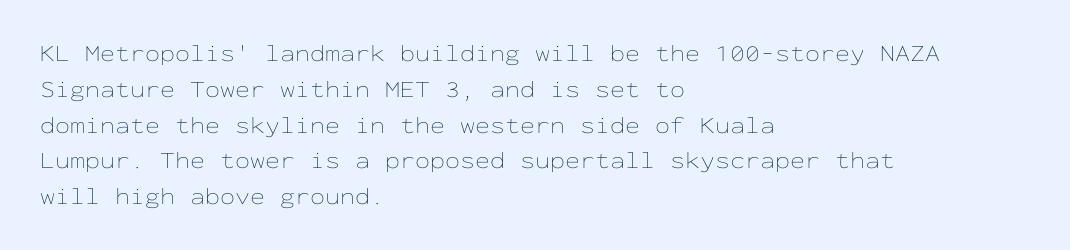
The image shows 24 px text type, upright; set left-aligned, normal line spacing (1.49x), normal letter spacing, not underlined.
